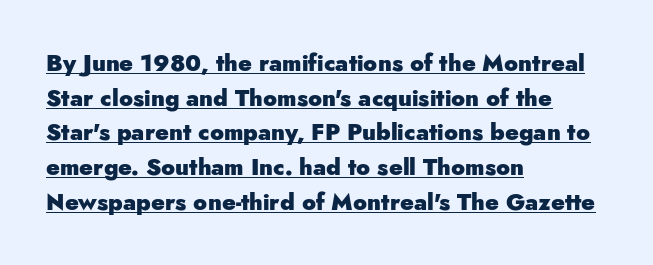
{"italic": "no", "bold": "yes", "underline": "yes", "align": "left", "line_spacing": "normal", "line_spacing_ratio": 1.51, "letter_spacing": "normal", "letter_spacing_em": 0.0, "glyph_px": 23}
